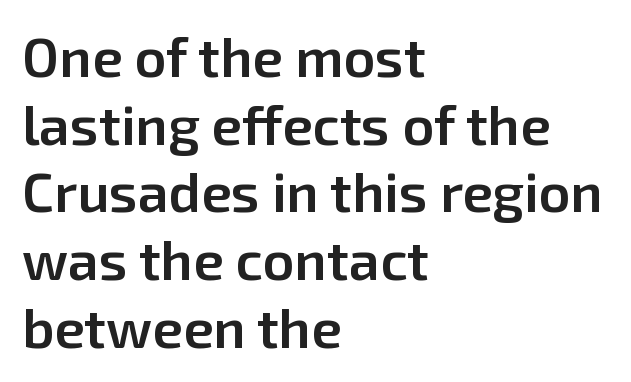
{"serif": "no", "italic": "no", "bold": "semi", "weight": "semibold", "width": "normal", "stroke_contrast": "low", "x_height": "medium", "monospaced": "no", "underline": "no", "align": "left", "line_spacing_ratio": 1.23, "letter_spacing": "normal", "letter_spacing_em": 0.0, "glyph_px": 55}
